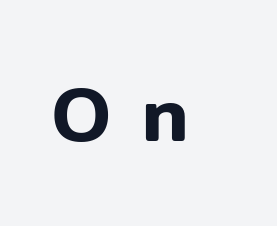
{"serif": "no", "italic": "no", "width": "normal", "stroke_contrast": "low", "x_height": "medium", "monospaced": "no", "underline": "no", "letter_spacing": "wide", "letter_spacing_em": 0.41, "glyph_px": 77}
